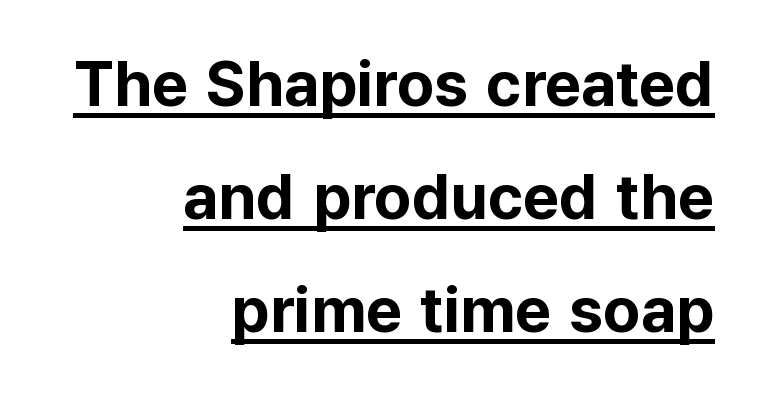
Is the block centered? No — it sits flush against the right margin. What decoration does the sample have? An underline. In terms of posture, this sample is upright. The glyphs have the mass of a bold cut. This sample has the flowing, uneven cadence of proportional lettering. Letterform terminals end flat and unadorned throughout the passage.
